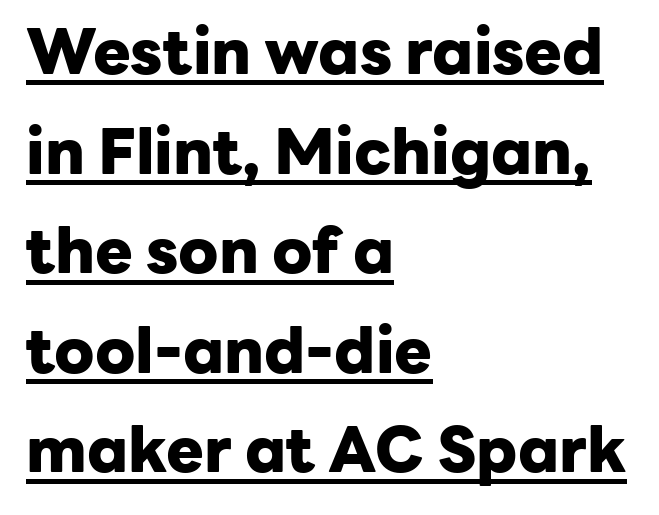
This sample uses plain, unmodified letter spacing. Serifs: no, the terminals of the letterforms are clean. Reading down the block, your eye returns to a fixed left position each line. Horizontal bands of white between lines are of average thickness.
